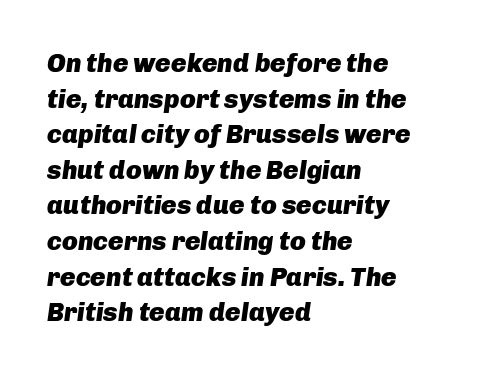
You'd pick this weight for a headline — it's a proper bold. A clean baseline with only descenders dipping below it. Regular leading. The whole block is typeset with a tilt. No extra tracking has been applied to these lines. All the whitespace from short lines collects on the right.
